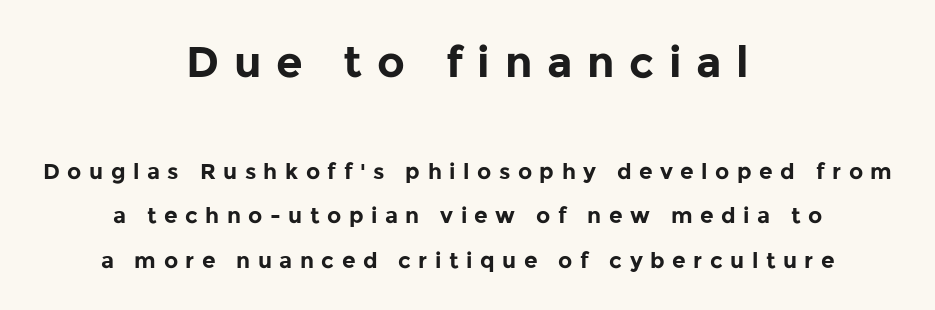
Varying glyph widths throughout — classic text-font behaviour. Stroke terminals: plain, sans-serif. Posture: vertical. Size contrast runs from large at the top to small at the bottom. Honestly, the letter spacing is so wide it's the main thing you notice.
